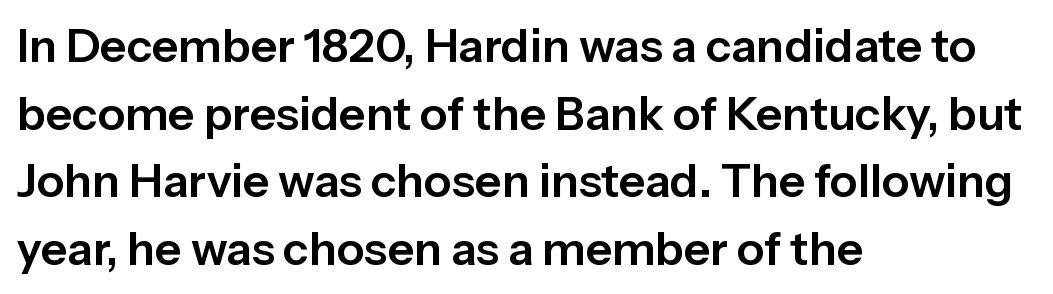
Q: Is the text italic (slanted)? A: No, it is upright.
Q: Is the typeface a serif or a sans-serif typeface? A: Sans-serif.
Q: Is the text underlined? A: No.
Q: How is the paragraph aligned? A: Left-aligned.
Q: Is the spacing between letters normal or unusually wide? A: Normal.
Q: Is the spacing between lines tight, normal or loose? A: Normal.
Q: Width (condensed, normal, or wide)? A: Normal.
Q: Stroke contrast? A: Low.
Q: x-height? A: Medium.
Q: Monospaced? A: No.
